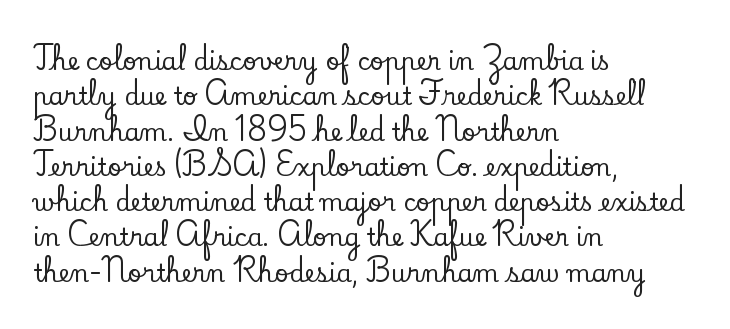
{"italic": "no", "underline": "no", "align": "left", "line_spacing": "normal", "line_spacing_ratio": 1.47, "letter_spacing": "normal", "letter_spacing_em": 0.0, "glyph_px": 24}
